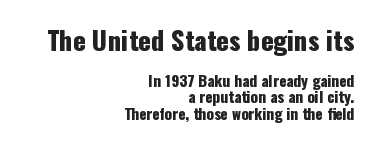
Q: Is the text italic (slanted)? A: No, it is upright.
Q: Is the text underlined? A: No.
Q: How is the paragraph aligned? A: Right-aligned.
Q: Is the spacing between letters normal or unusually wide? A: Normal.
Q: Is the spacing between lines tight, normal or loose? A: Tight.
Q: Which block of text is set in a larger size, the first (top) or the second (bottom)? A: The first (top) one.
